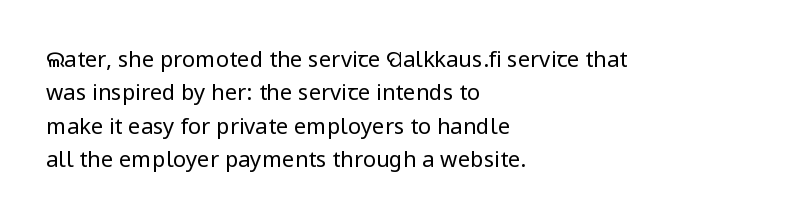
Summary of vertical rhythm: regular, with standard interline spacing. No extra ink here — the face is not bold. Quick note: not italic, upright. Horizontal alignment here is leftward, the default for most running prose.
